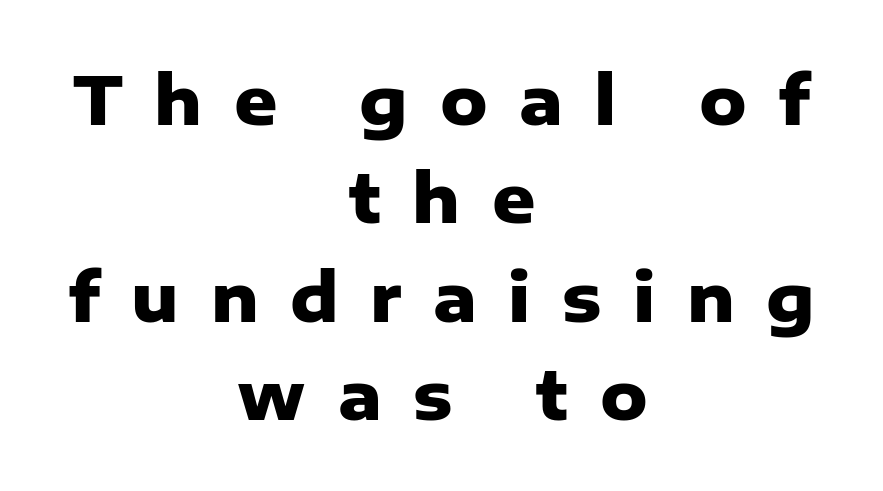
The image shows 67 px heavy sans-serif type, upright; set centered, normal line spacing (1.47x), unusually wide letter spacing (+0.47 em), not underlined; low stroke contrast and a medium x-height.
